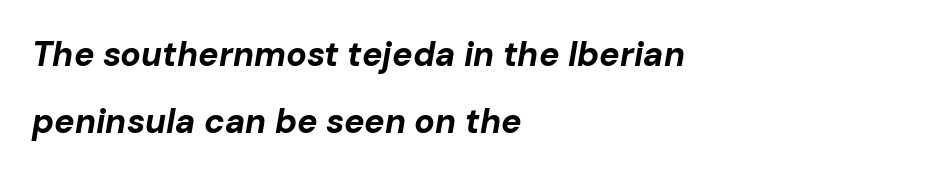
The image shows 34 px bold type, italic (leaning right); set left-aligned, loose line spacing (1.97x), normal letter spacing, not underlined; low stroke contrast and a medium x-height.
